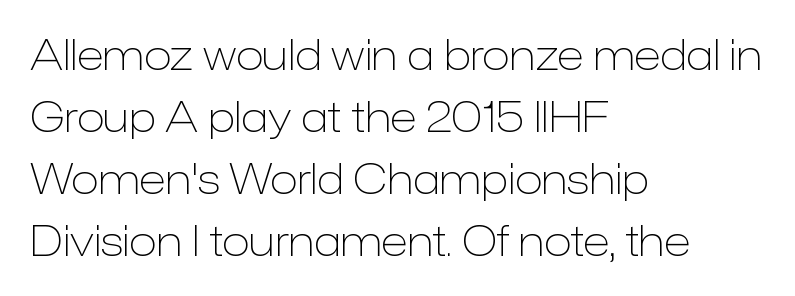
This sample has the flowing, uneven cadence of proportional lettering. Any mark beneath the type? The region is blank. Reading down the column, the eye jumps a familiar distance to each next line. Reading down the block, your eye returns to a fixed left position each line. Heft: none added — not bold. The specimen reads as upright at a glance.
